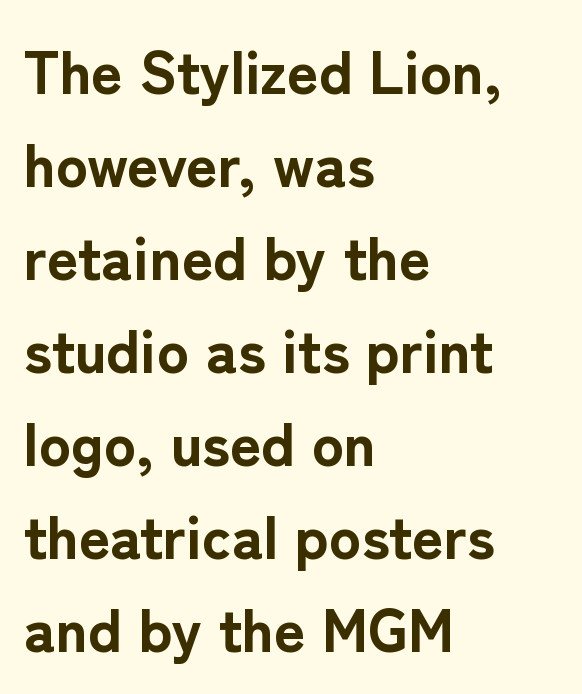
Proportional: the letters do not fall into vertical columns. Check where the strokes stop: nothing finishes them off — pure sans. A student would call this left alignment; a typographer would say flush left, rag right. Rule under the text: the space is simply empty.
